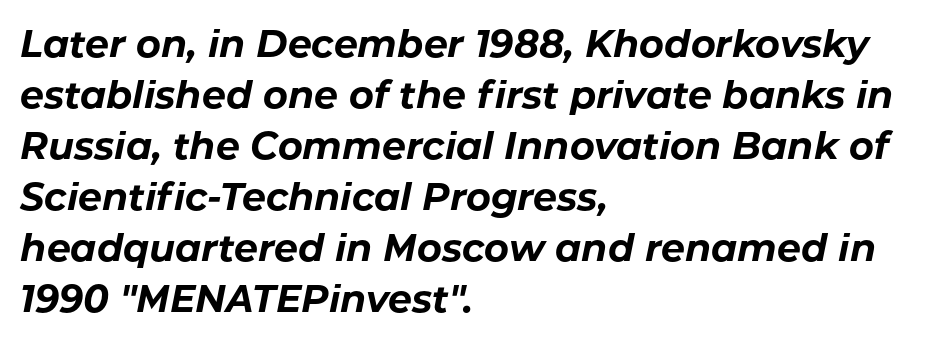
The image shows 38 px bold type, italic (leaning right); set left-aligned, normal line spacing (1.34x), normal letter spacing, not underlined; low stroke contrast and a medium x-height.
